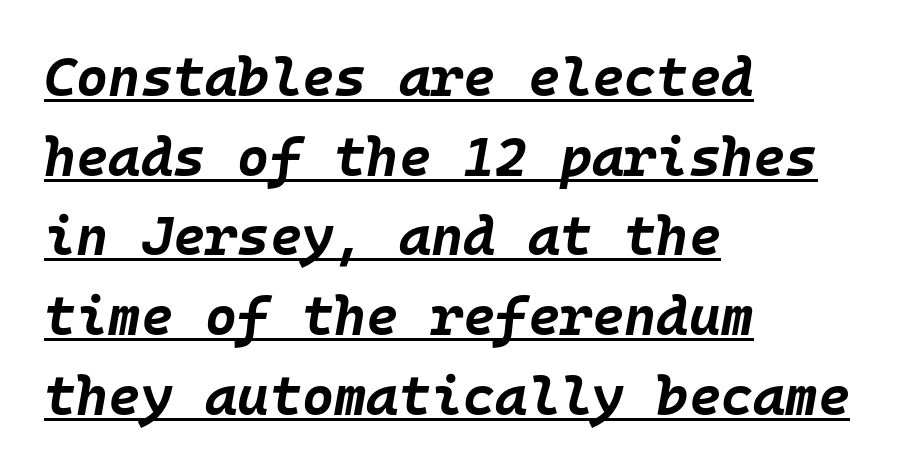
Q: Is the text bold? A: Yes.
Q: Is the text italic (slanted)? A: Yes, it leans right by about 10 degrees.
Q: Is the text underlined? A: Yes.
Q: How is the paragraph aligned? A: Left-aligned.
Q: Is the spacing between letters normal or unusually wide? A: Normal.
Q: Is the spacing between lines tight, normal or loose? A: Normal.
Q: Width (condensed, normal, or wide)? A: Normal.
Q: Stroke contrast? A: Low.
Q: x-height? A: Large.
Q: Monospaced? A: Yes.
